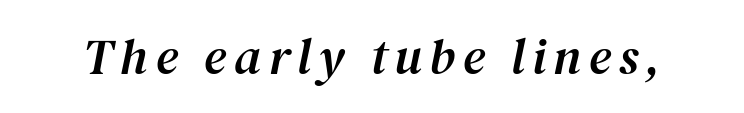
Q: Is the text italic (slanted)? A: Yes, it leans right by about 12 degrees.
Q: Is the typeface a serif or a sans-serif typeface? A: Serif.
Q: Is the text underlined? A: No.
Q: Width (condensed, normal, or wide)? A: Normal.
Q: Stroke contrast? A: Medium.
Q: x-height? A: Medium.
Q: Monospaced? A: No.
